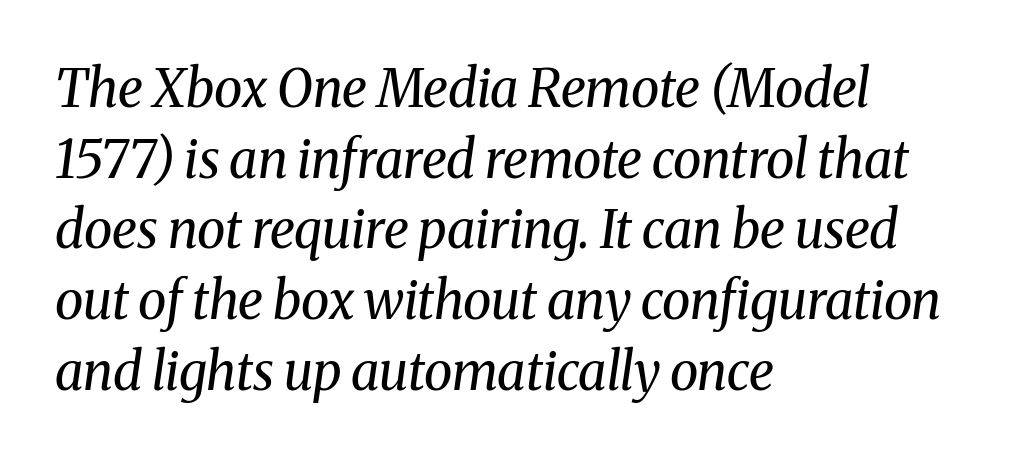
Compared with typical paragraphs, the rows here are spaced about the same. Varying glyph widths throughout — classic text-font behaviour. Tall strokes in this sample are angled rather than plumb. Weight: in the light-to-regular range.
